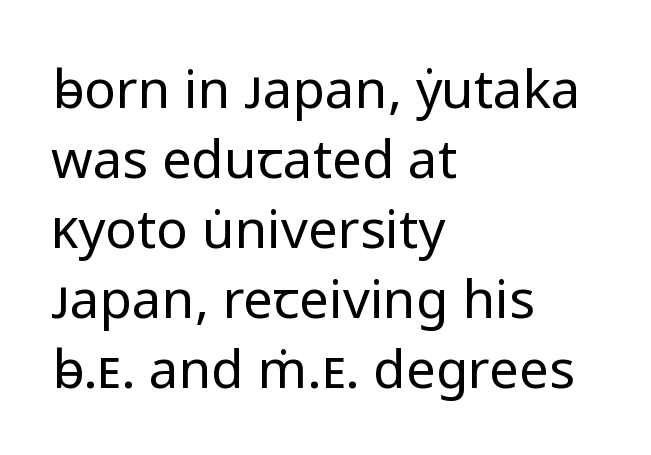
The image shows 53 px regular-weight sans-serif type, upright; set left-aligned, normal line spacing (1.32x), normal letter spacing, not underlined; low stroke contrast and a medium x-height.
